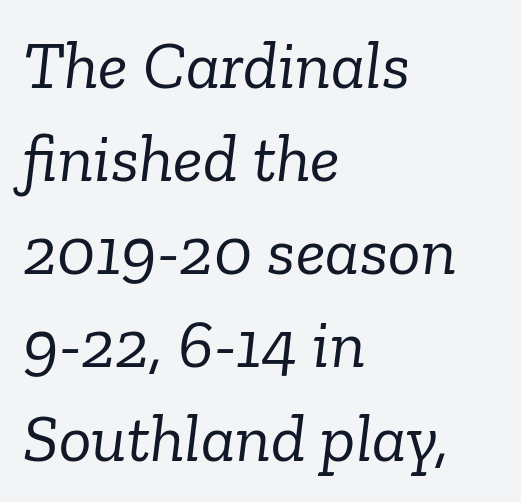
Q: Is the text bold? A: No.
Q: Is the text italic (slanted)? A: Yes, it leans right by about 6 degrees.
Q: Is the typeface a serif or a sans-serif typeface? A: Serif.
Q: Is the text underlined? A: No.
Q: How is the paragraph aligned? A: Left-aligned.
Q: Is the spacing between letters normal or unusually wide? A: Normal.
Q: Is the spacing between lines tight, normal or loose? A: Normal.
Q: Width (condensed, normal, or wide)? A: Normal.
Q: Stroke contrast? A: Low.
Q: x-height? A: Medium.
Q: Monospaced? A: No.
